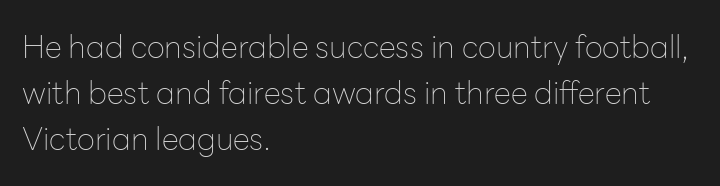
Q: Is the text bold? A: No.
Q: Is the text italic (slanted)? A: No, it is upright.
Q: Is the typeface a serif or a sans-serif typeface? A: Sans-serif.
Q: Is the text underlined? A: No.
Q: How is the paragraph aligned? A: Left-aligned.
Q: Is the spacing between letters normal or unusually wide? A: Normal.
Q: Is the spacing between lines tight, normal or loose? A: Normal.
Q: Width (condensed, normal, or wide)? A: Normal.
Q: Stroke contrast? A: Low.
Q: x-height? A: Medium.
Q: Monospaced? A: No.
